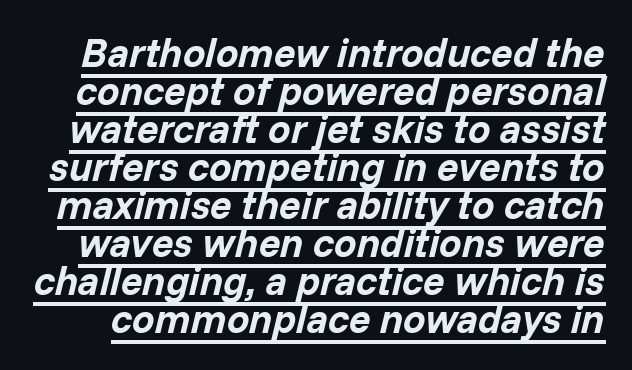
Q: Is the text bold? A: Yes.
Q: Is the text italic (slanted)? A: Yes, it leans right by about 14 degrees.
Q: Is the text underlined? A: Yes.
Q: Is the spacing between letters normal or unusually wide? A: Normal.
Q: Is the spacing between lines tight, normal or loose? A: Tight.
Q: Width (condensed, normal, or wide)? A: Normal.
Q: Stroke contrast? A: Low.
Q: x-height? A: Medium.
Q: Monospaced? A: No.
